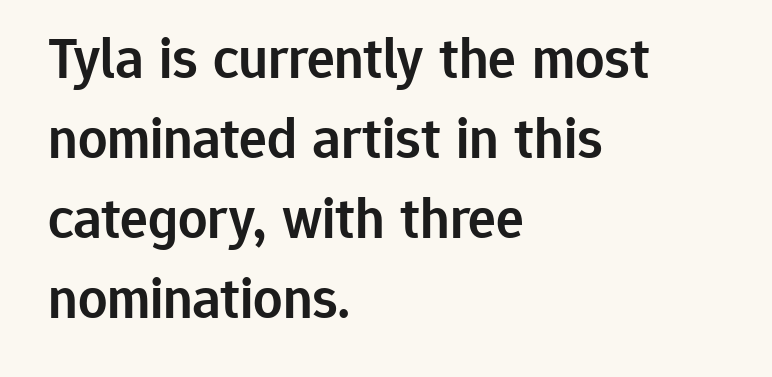
{"serif": "no", "italic": "no", "bold": "semi", "weight": "semibold", "width": "normal", "stroke_contrast": "low", "x_height": "medium", "monospaced": "no", "underline": "no", "align": "left", "line_spacing": "normal", "line_spacing_ratio": 1.38, "letter_spacing": "normal", "letter_spacing_em": 0.0, "glyph_px": 58}
